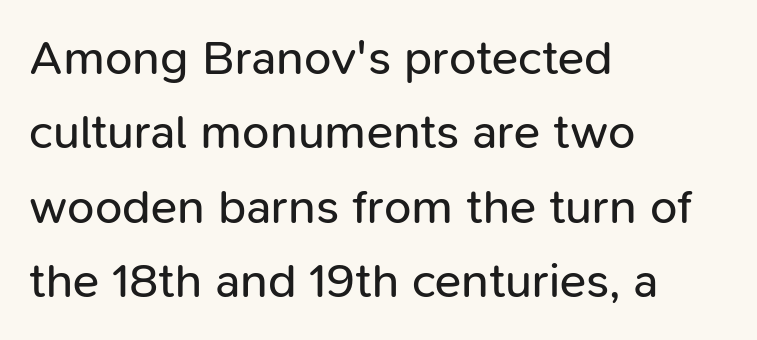
This sample has the flowing, uneven cadence of proportional lettering. Beneath every word, the page is bare. The cut favours lightness, reaching ordinary text weight at its darkest. Each new line begins a customary step beneath the previous one. These lines are set flush left with a ragged right edge.
